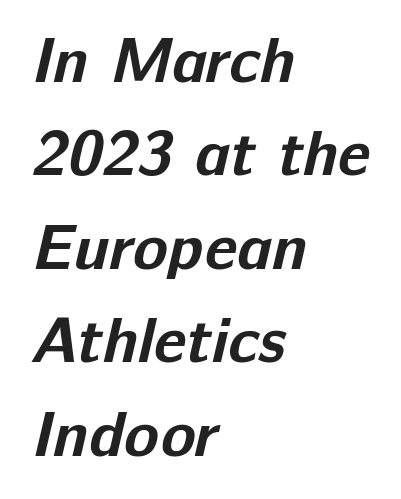
Q: Is the text bold? A: Yes.
Q: Is the typeface a serif or a sans-serif typeface? A: Sans-serif.
Q: Is the text underlined? A: No.
Q: How is the paragraph aligned? A: Left-aligned.
Q: Is the spacing between letters normal or unusually wide? A: Normal.
Q: Is the spacing between lines tight, normal or loose? A: Normal.
Q: Width (condensed, normal, or wide)? A: Normal.
Q: Stroke contrast? A: Low.
Q: x-height? A: Medium.
Q: Monospaced? A: No.
